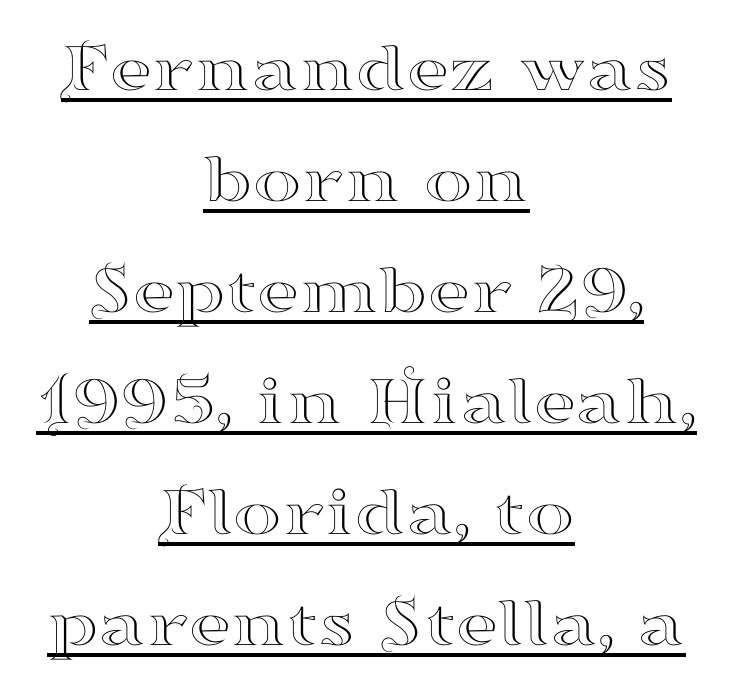
{"serif": "yes", "italic": "no", "width": "wide", "stroke_contrast": "high", "x_height": "small", "monospaced": "no", "underline": "yes", "align": "center", "line_spacing": "normal", "line_spacing_ratio": 1.52, "letter_spacing": "normal", "letter_spacing_em": 0.0, "glyph_px": 73}
